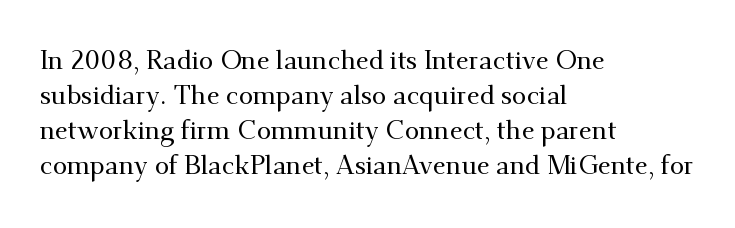
The image shows 26 px text type, upright; set left-aligned, normal line spacing (1.35x), normal letter spacing, not underlined.
